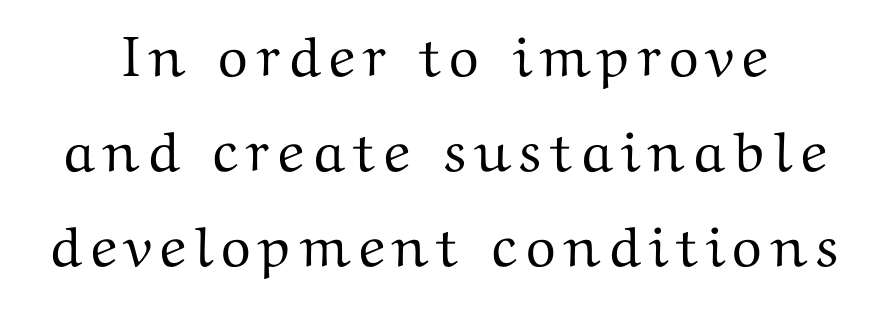
{"serif": "yes", "italic": "no", "width": "wide", "stroke_contrast": "medium", "x_height": "medium", "monospaced": "no", "underline": "no", "line_spacing": "normal", "line_spacing_ratio": 1.67, "glyph_px": 57}
